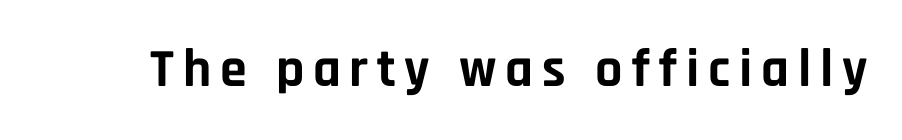
Q: Is the text bold? A: Yes.
Q: Is the text italic (slanted)? A: No, it is upright.
Q: Is the typeface a serif or a sans-serif typeface? A: Sans-serif.
Q: Is the text underlined? A: No.
Q: Width (condensed, normal, or wide)? A: Normal.
Q: Stroke contrast? A: Low.
Q: x-height? A: Large.
Q: Monospaced? A: No.
